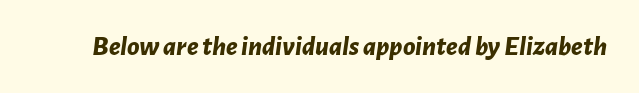
The specimen reads as italic at a glance. Anything drawn beneath the words? Only blank space. The passage shown has conventional tracking throughout. Do the characters align in a grid? No, the font is proportional.
